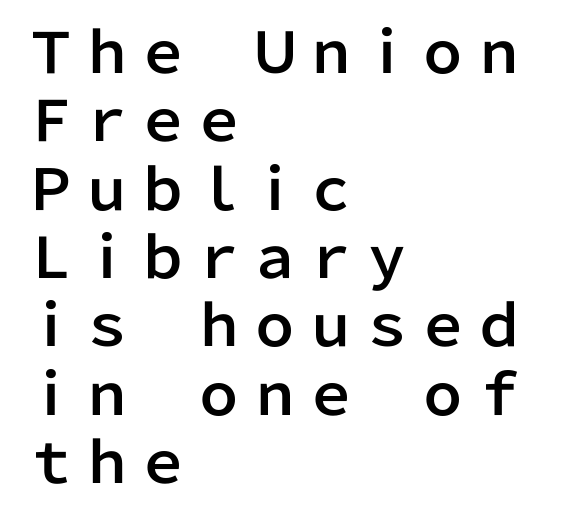
The image shows 56 px sans-serif type, upright; set left-aligned, line spacing 1.22x, normal letter spacing, not underlined; low stroke contrast and a medium x-height.
